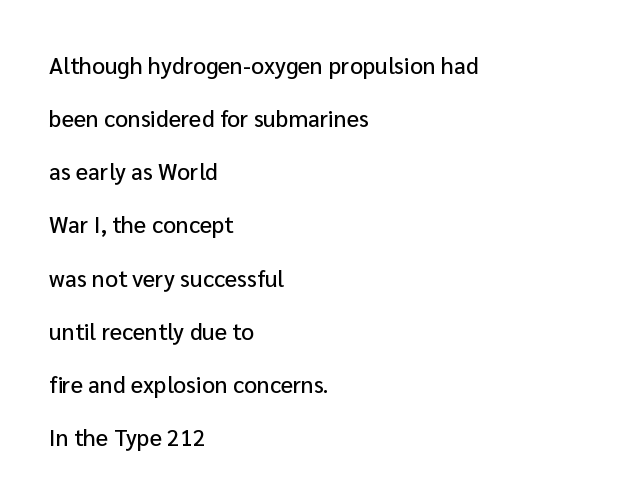
The image shows 23 px text type, upright; set left-aligned, loose line spacing (2.31x), normal letter spacing, not underlined.
